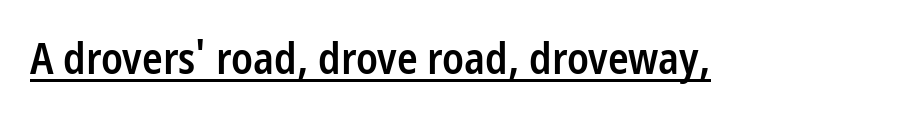
{"serif": "no", "italic": "no", "bold": "semi", "weight": "semibold", "width": "condensed", "stroke_contrast": "low", "x_height": "medium", "monospaced": "no", "underline": "yes", "letter_spacing": "normal", "letter_spacing_em": 0.0, "glyph_px": 43}
